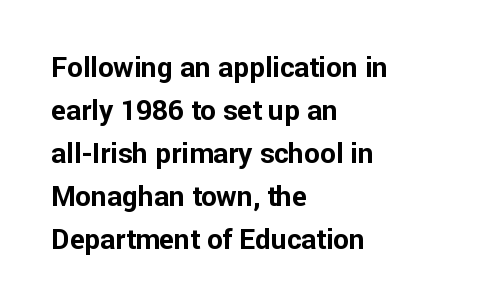
The image shows 28 px bold sans-serif type, upright; set left-aligned, normal line spacing (1.54x), normal letter spacing, not underlined; low stroke contrast and a medium x-height.
